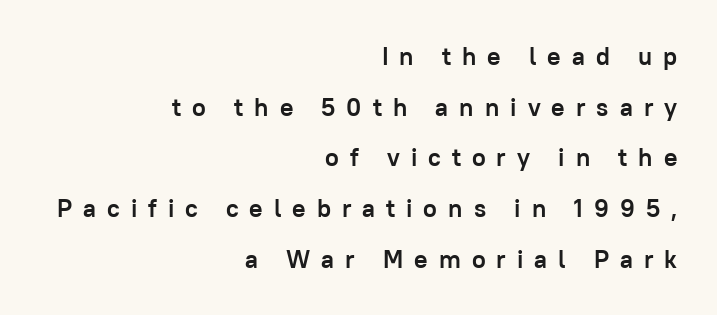
{"italic": "no", "bold": "yes", "underline": "no", "align": "right", "line_spacing": "loose", "line_spacing_ratio": 2.03, "letter_spacing": "wide", "letter_spacing_em": 0.44, "glyph_px": 25}
